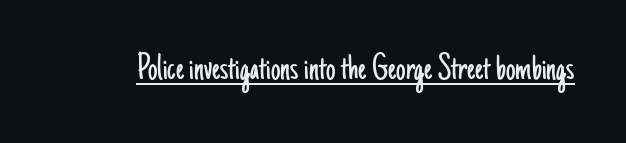
The letters advance in unequal steps, a hallmark of proportional type. The glyphs are accompanied by a horizontal stroke just below them. In terms of letterspacing, this is plain default setting. The font family rendered here belongs to the sans-serif group. The lettering holds an erect, upright posture throughout. Vertical stems look standard width or narrower in stroke.
